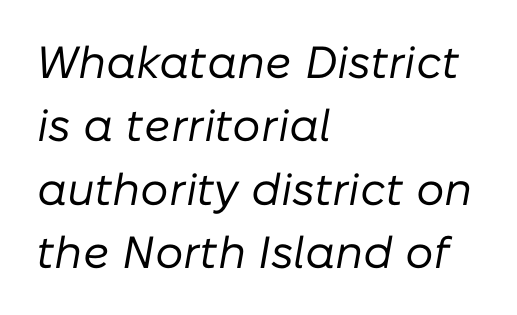
Underline: absent. Heaviness? Minimal to ordinary, like unemphasized prose. Line beginnings align vertically; line endings do not. These lines are rendered in a variable-pitch font. Students, observe: this is what conventionally led text looks like. These lines keep a tight, regular rhythm from letter to letter.
